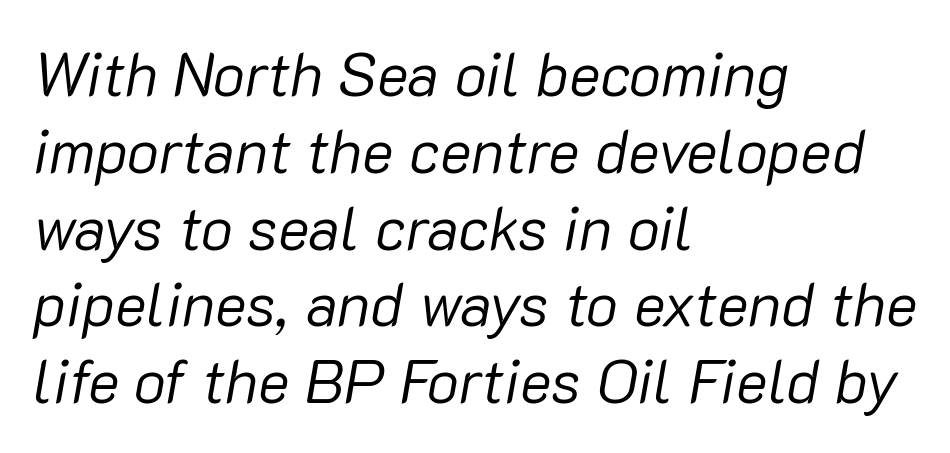
{"italic": "yes", "lean": "right", "slant_degrees": 10, "bold": "no", "weight": "regular", "width": "normal", "stroke_contrast": "low", "x_height": "medium", "monospaced": "no", "underline": "no", "align": "left", "line_spacing": "normal", "line_spacing_ratio": 1.28, "letter_spacing": "normal", "letter_spacing_em": 0.0, "glyph_px": 60}
